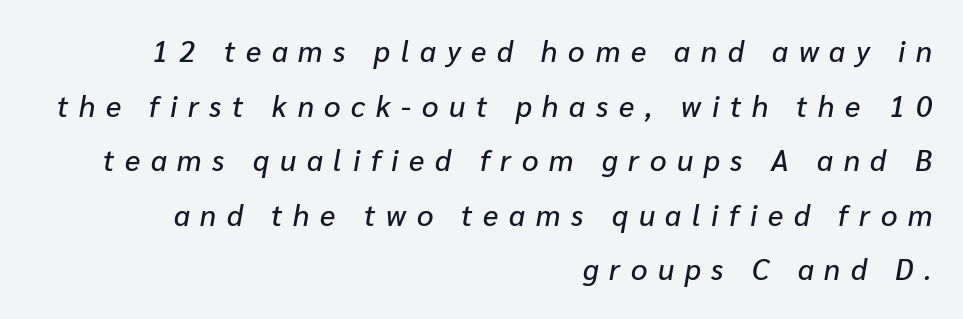
The image shows 29 px text type, italic (leaning right); set right-aligned, line spacing 1.88x, unusually wide letter spacing (+0.37 em), not underlined; low stroke contrast and a medium x-height.
